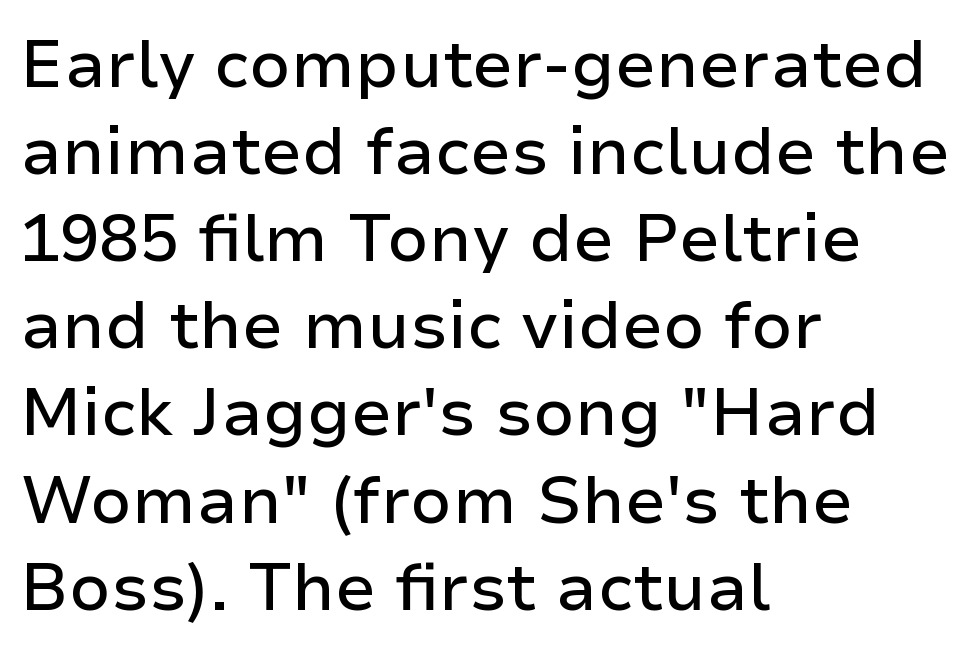
The image shows 66 px sans-serif type, upright; set left-aligned, normal line spacing (1.32x), normal letter spacing, not underlined; low stroke contrast and a medium x-height.
